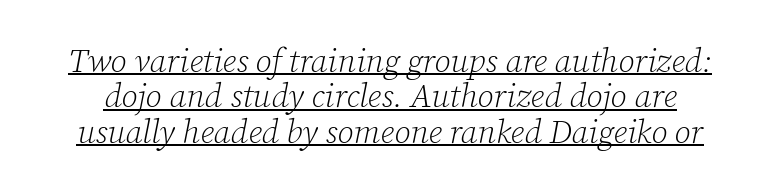
This sample carries an underscore along the baseline area. Quick note: italic. Note the varied advance widths — an 'i' is clearly narrower than an 'm'. Nothing heavy about these letters — not bold at all.
